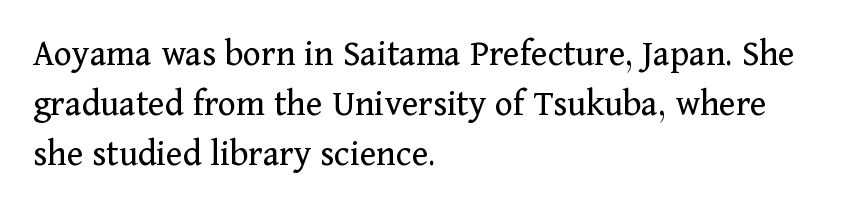
The typeface chosen for these lines features serifs. The designer left line spacing at the default. You could not count columns in this text — the font is proportionally spaced. The characters are drawn with everyday or finer stroke widths.
